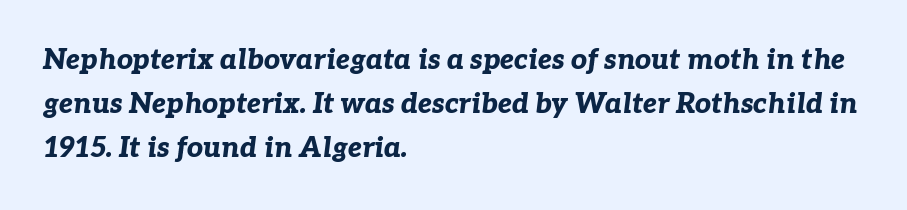
{"italic": "yes", "lean": "right", "slant_degrees": 7, "bold": "yes", "weight": "bold", "width": "normal", "stroke_contrast": "low", "x_height": "medium", "monospaced": "no", "underline": "no", "align": "left", "line_spacing": "normal", "line_spacing_ratio": 1.58, "letter_spacing": "normal", "letter_spacing_em": 0.0, "glyph_px": 28}
